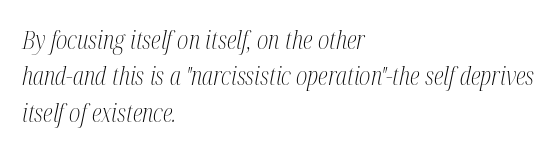
The image shows 25 px text type, italic (leaning right); set left-aligned, normal line spacing (1.46x), normal letter spacing, not underlined.
